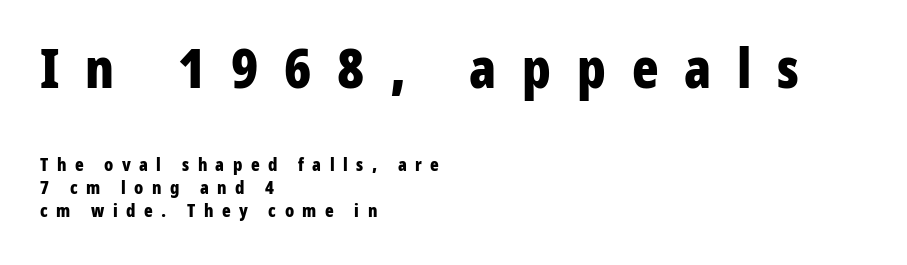
The image shows 55 px bold, condensed sans-serif type, upright; set left-aligned, normal line spacing (1.29x), unusually wide letter spacing (+0.47 em), not underlined; the first (top) block is 3.06x larger; low stroke contrast and a medium x-height.
